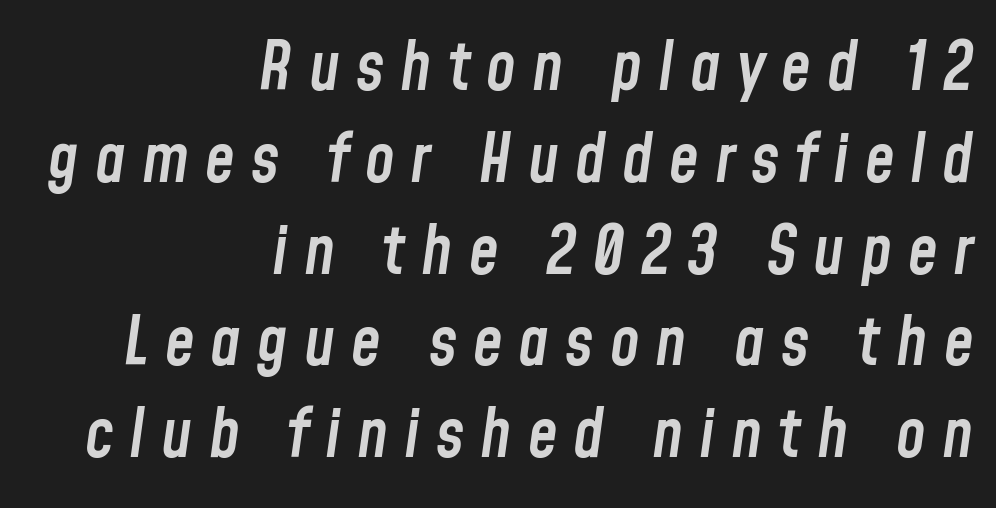
{"italic": "yes", "lean": "right", "slant_degrees": 8, "bold": "semi", "weight": "semibold", "width": "condensed", "stroke_contrast": "low", "x_height": "medium", "monospaced": "no", "underline": "no", "align": "right", "line_spacing": "normal", "line_spacing_ratio": 1.37, "letter_spacing": "wide", "letter_spacing_em": 0.24, "glyph_px": 67}
